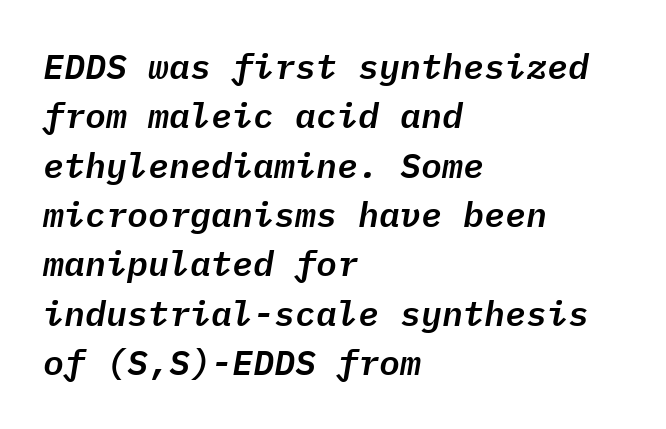
Casual observation: everything's shoved over to the left. The rendering uses typewriter-style spacing with identical character cells. The space between consecutive lines is moderate. Italic? Definitely — the glyphs are oblique. This sample uses plain, unmodified letter spacing.
